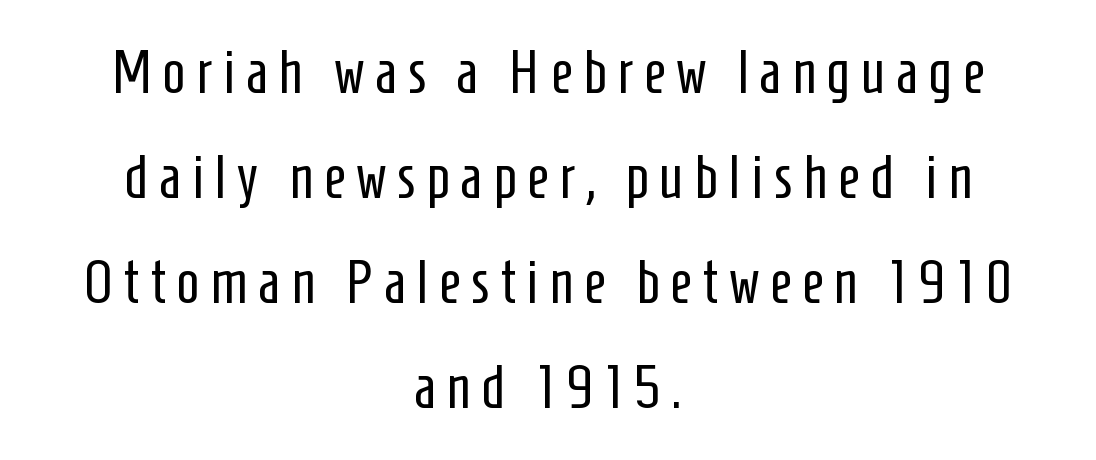
Q: Is the text bold? A: No.
Q: Is the text italic (slanted)? A: No, it is upright.
Q: Is the typeface a serif or a sans-serif typeface? A: Sans-serif.
Q: Is the text underlined? A: No.
Q: How is the paragraph aligned? A: Centered.
Q: Width (condensed, normal, or wide)? A: Condensed.
Q: Stroke contrast? A: Low.
Q: x-height? A: Medium.
Q: Monospaced? A: No.
